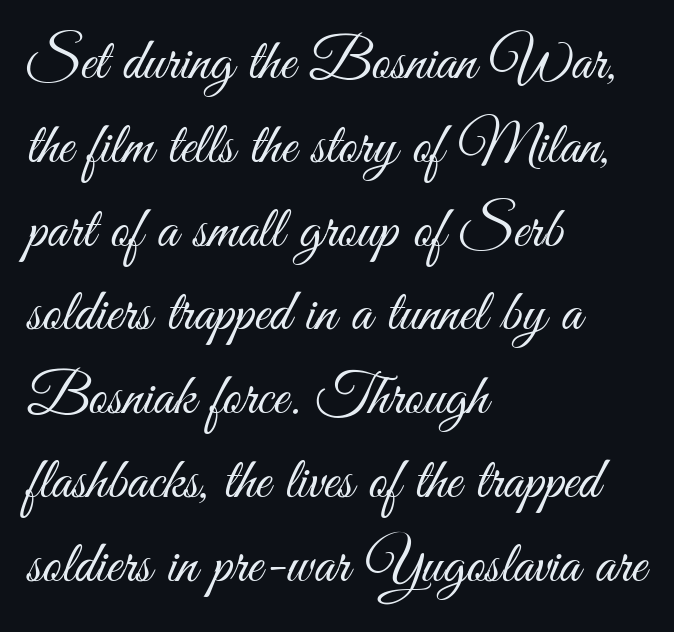
{"serif": "no", "bold": "no", "weight": "light", "width": "condensed", "stroke_contrast": "medium", "x_height": "small", "monospaced": "no", "underline": "no", "align": "left", "line_spacing": "normal", "line_spacing_ratio": 1.42, "letter_spacing": "normal", "letter_spacing_em": 0.0, "glyph_px": 59}
